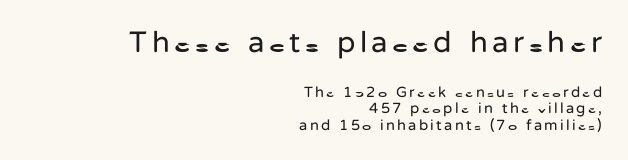
The image shows 30 px regular-weight sans-serif type, upright; set right-aligned, tight line spacing (1.12x), not underlined; the first (top) block is 2.0x larger; low stroke contrast and a medium x-height.
